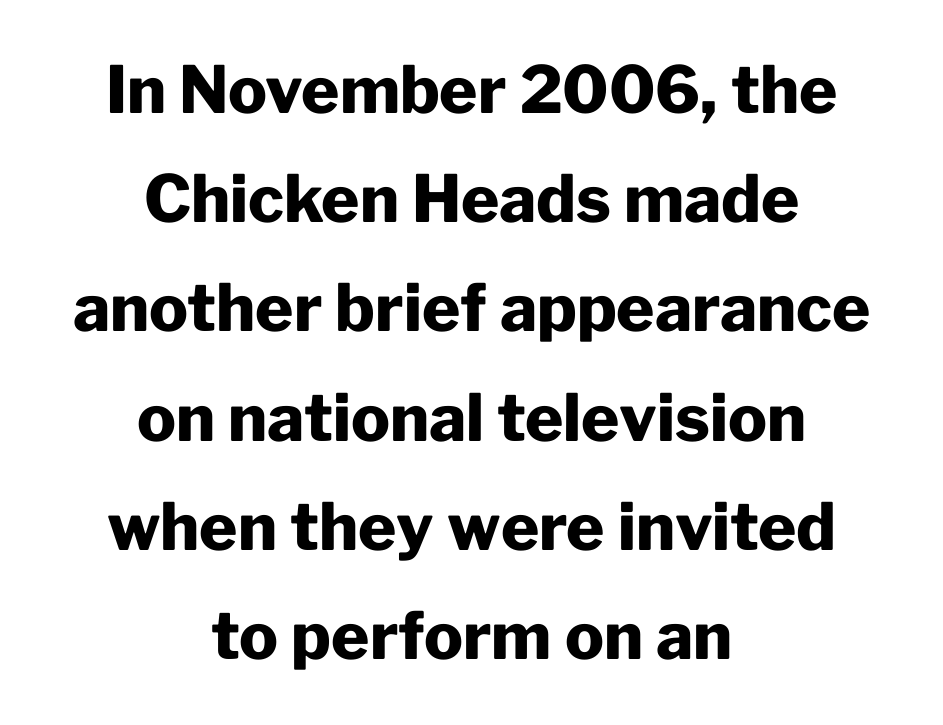
{"serif": "no", "italic": "no", "bold": "yes", "weight": "heavy", "width": "normal", "stroke_contrast": "low", "x_height": "medium", "monospaced": "no", "underline": "no", "align": "center", "line_spacing": "normal", "line_spacing_ratio": 1.68, "letter_spacing": "normal", "letter_spacing_em": 0.0, "glyph_px": 65}
